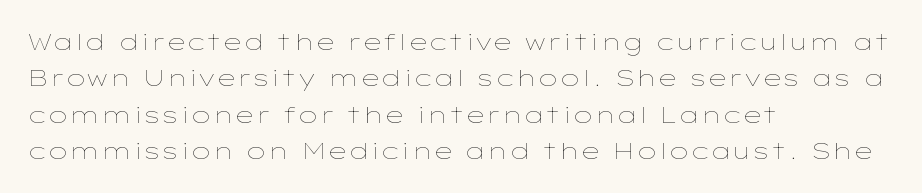
The image shows 23 px text type, upright; set left-aligned, normal line spacing (1.58x), normal letter spacing, not underlined.
